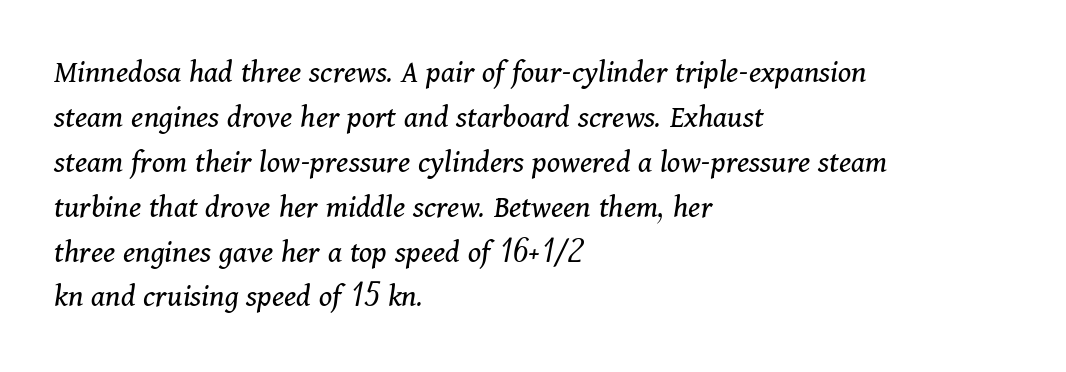
{"serif": "yes", "italic": "yes", "lean": "right", "slant_degrees": 11, "bold": "no", "weight": "regular", "width": "normal", "stroke_contrast": "medium", "x_height": "medium", "monospaced": "no", "underline": "no", "align": "left", "line_spacing": "normal", "line_spacing_ratio": 1.36, "letter_spacing": "normal", "letter_spacing_em": 0.0, "glyph_px": 33}
